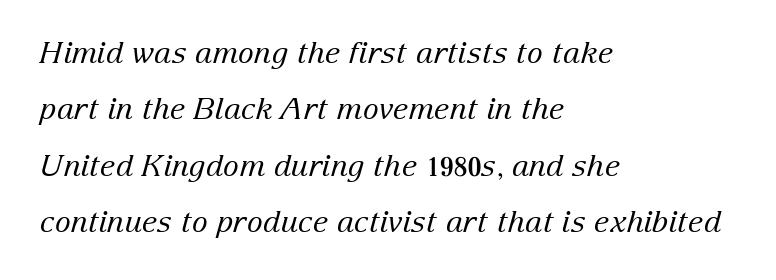
Q: Is the text bold? A: No.
Q: Is the text italic (slanted)? A: Yes, it leans right by about 15 degrees.
Q: Is the typeface a serif or a sans-serif typeface? A: Serif.
Q: Is the text underlined? A: No.
Q: How is the paragraph aligned? A: Left-aligned.
Q: Is the spacing between letters normal or unusually wide? A: Normal.
Q: Width (condensed, normal, or wide)? A: Normal.
Q: Stroke contrast? A: Low.
Q: x-height? A: Medium.
Q: Monospaced? A: No.
